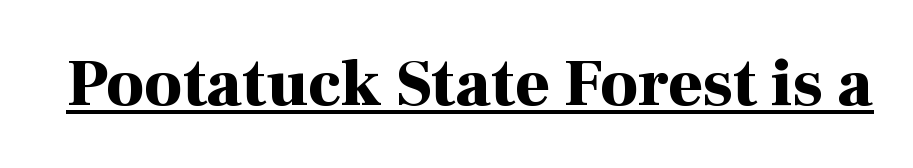
{"serif": "yes", "italic": "no", "bold": "yes", "weight": "bold", "width": "normal", "stroke_contrast": "high", "x_height": "medium", "monospaced": "no", "underline": "yes", "letter_spacing": "normal", "letter_spacing_em": 0.0, "glyph_px": 67}
